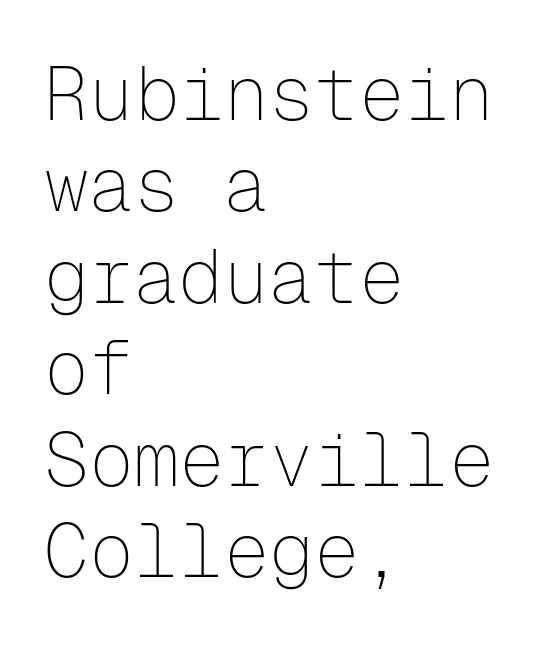
Note: no serifs on the glyphs. The gaps between neighbouring characters are ordinary and unremarkable. If you drew a line through each stem, it would be perfectly vertical. These lines are rendered in a fixed-pitch font. The string is rendered with underlining switched off. Visually the block forms a straight wall on the left and a jagged coastline on the right.
